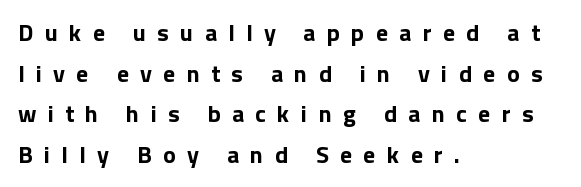
The passage shown has open, widely tracked lettering throughout. In terms of posture, this sample is upright. Vertical spacing — default. Line starts are locked; line ends wander.
